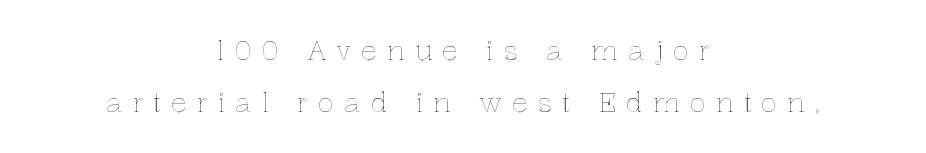
Q: Is the text italic (slanted)? A: No, it is upright.
Q: Is the text underlined? A: No.
Q: How is the paragraph aligned? A: Centered.
Q: Is the spacing between letters normal or unusually wide? A: Unusually wide.
Q: Is the spacing between lines tight, normal or loose? A: Loose.
